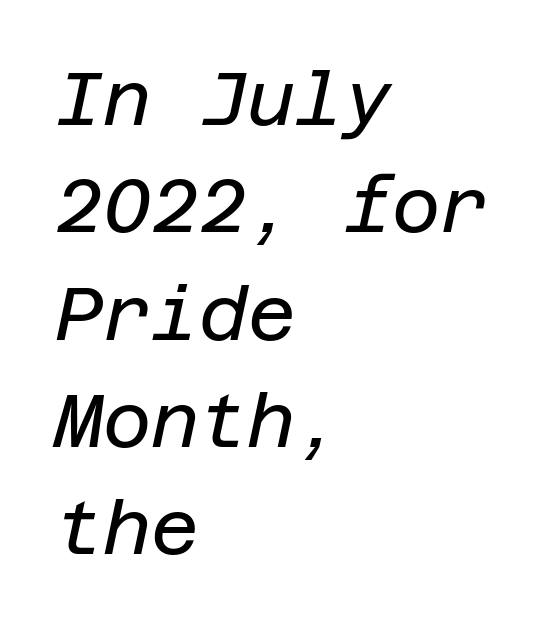
The image shows 74 px regular-weight type, italic (leaning right); set left-aligned, normal line spacing (1.45x), normal letter spacing, not underlined; low stroke contrast and a large x-height.
